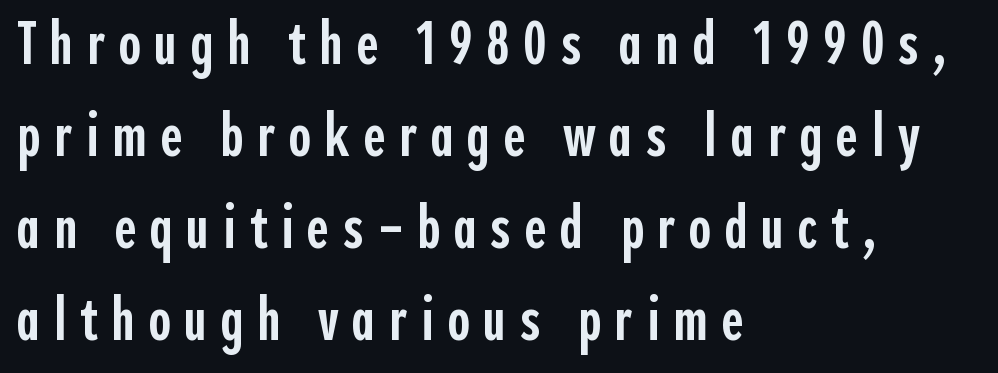
The letters are semibold — heavier than regular but short of a full bold. The ragged edge is on the right, which tells us the setting is flush left. Unlike italic type, these characters show no tilt at all. Is the letter spacing exaggerated? Yes — the characters are pushed far apart. Each row of text sits above clean, open space. One glance says typical: line gaps are just what's usual.
